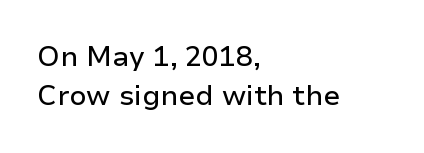
{"serif": "no", "italic": "no", "width": "normal", "stroke_contrast": "low", "x_height": "medium", "monospaced": "no", "underline": "no", "align": "left", "line_spacing": "normal", "line_spacing_ratio": 1.41, "letter_spacing": "normal", "letter_spacing_em": 0.0, "glyph_px": 28}
